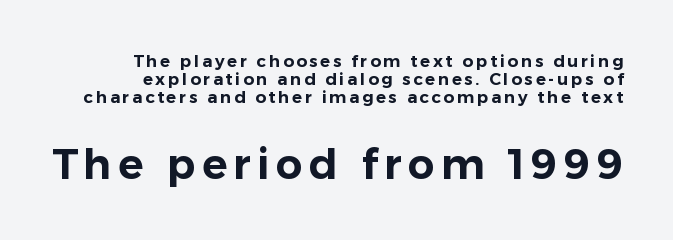
{"serif": "no", "italic": "no", "width": "normal", "stroke_contrast": "low", "x_height": "medium", "monospaced": "no", "underline": "no", "line_spacing": "tight", "line_spacing_ratio": 1.06, "larger_block": "second", "size_ratio": 2.47, "glyph_px": 42}
